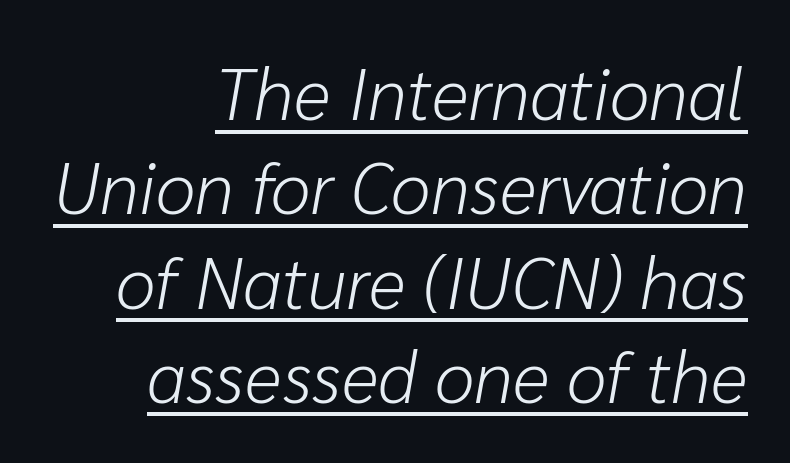
{"italic": "yes", "lean": "right", "slant_degrees": 10, "bold": "no", "weight": "light", "width": "normal", "stroke_contrast": "low", "x_height": "medium", "monospaced": "no", "underline": "yes", "align": "right", "line_spacing": "normal", "line_spacing_ratio": 1.31, "letter_spacing": "normal", "letter_spacing_em": 0.0, "glyph_px": 72}
